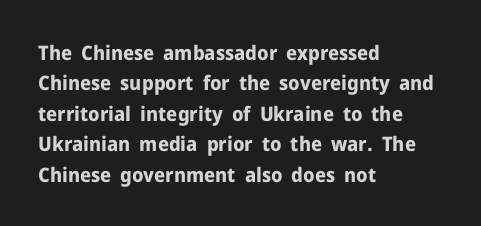
Q: Is the text bold? A: Yes.
Q: Is the text italic (slanted)? A: No, it is upright.
Q: Is the text underlined? A: No.
Q: How is the paragraph aligned? A: Left-aligned.
Q: Is the spacing between letters normal or unusually wide? A: Normal.
Q: Is the spacing between lines tight, normal or loose? A: Normal.
